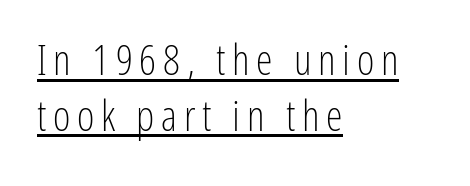
The image shows 42 px light, condensed sans-serif type, upright; set left-aligned, normal line spacing (1.33x), underlined; low stroke contrast and a medium x-height.
